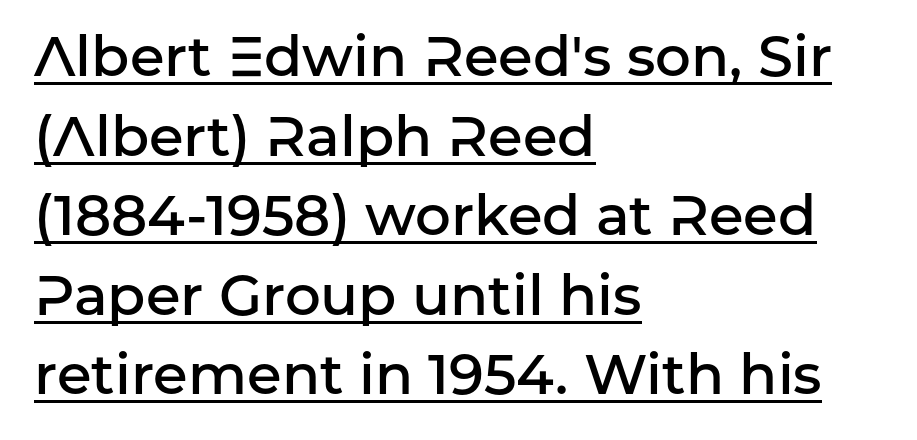
Q: Is the text bold? A: Semi-bold.
Q: Is the text italic (slanted)? A: No, it is upright.
Q: Is the typeface a serif or a sans-serif typeface? A: Sans-serif.
Q: Is the text underlined? A: Yes.
Q: How is the paragraph aligned? A: Left-aligned.
Q: Is the spacing between letters normal or unusually wide? A: Normal.
Q: Is the spacing between lines tight, normal or loose? A: Normal.
Q: Width (condensed, normal, or wide)? A: Normal.
Q: Stroke contrast? A: Low.
Q: x-height? A: Medium.
Q: Monospaced? A: No.
